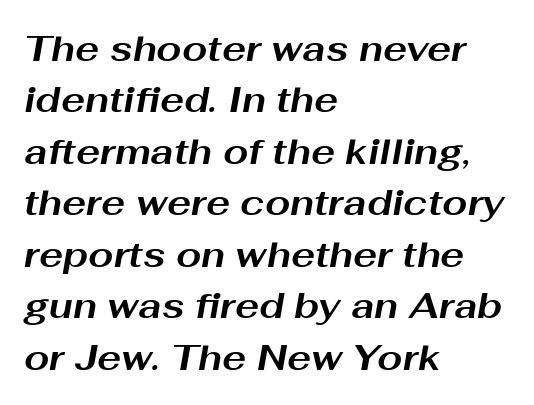
Q: Is the text bold? A: Yes.
Q: Is the text italic (slanted)? A: Yes, it leans right by about 10 degrees.
Q: Is the text underlined? A: No.
Q: How is the paragraph aligned? A: Left-aligned.
Q: Is the spacing between letters normal or unusually wide? A: Normal.
Q: Is the spacing between lines tight, normal or loose? A: Normal.
Q: Width (condensed, normal, or wide)? A: Wide.
Q: Stroke contrast? A: Medium.
Q: x-height? A: Medium.
Q: Monospaced? A: No.
